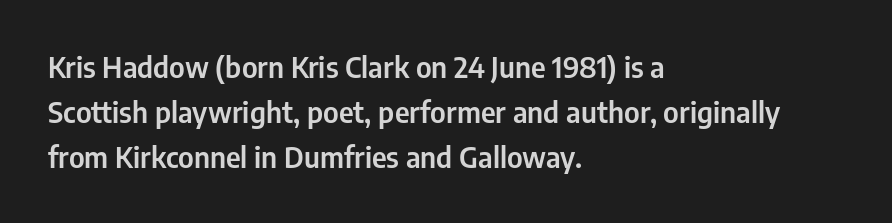
The image shows 29 px condensed sans-serif type, upright; set left-aligned, normal line spacing (1.55x), normal letter spacing, not underlined; low stroke contrast and a medium x-height.
